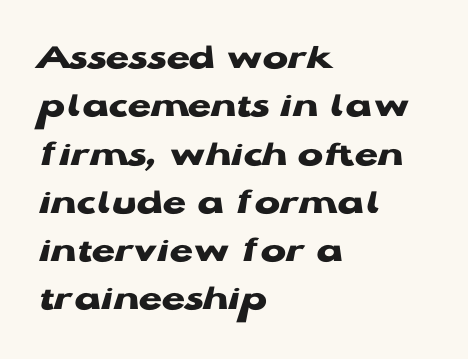
Q: Is the text bold? A: Yes.
Q: Is the text italic (slanted)? A: No, it is upright.
Q: Is the typeface a serif or a sans-serif typeface? A: Sans-serif.
Q: Is the text underlined? A: No.
Q: How is the paragraph aligned? A: Left-aligned.
Q: Is the spacing between letters normal or unusually wide? A: Normal.
Q: Is the spacing between lines tight, normal or loose? A: Normal.
Q: Width (condensed, normal, or wide)? A: Wide.
Q: Stroke contrast? A: Low.
Q: x-height? A: Medium.
Q: Monospaced? A: No.
